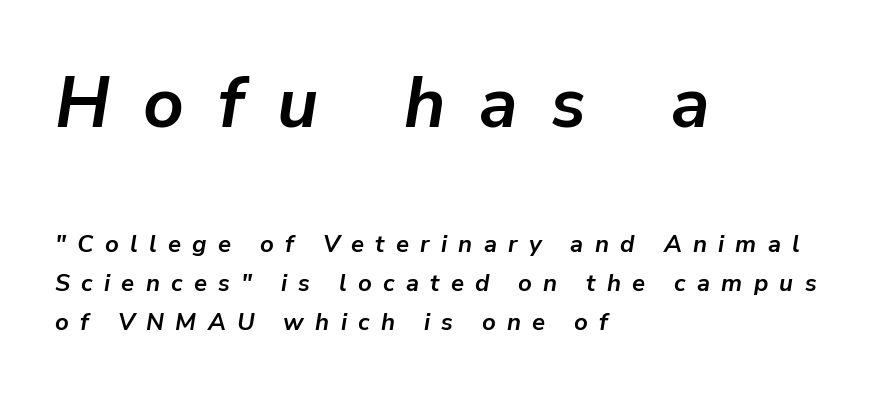
{"italic": "yes", "lean": "right", "slant_degrees": 9, "bold": "yes", "weight": "semibold", "width": "normal", "stroke_contrast": "low", "x_height": "medium", "monospaced": "no", "underline": "no", "align": "left", "line_spacing": "normal", "line_spacing_ratio": 1.62, "letter_spacing": "wide", "letter_spacing_em": 0.47, "larger_block": "first", "size_ratio": 2.96, "glyph_px": 71}
